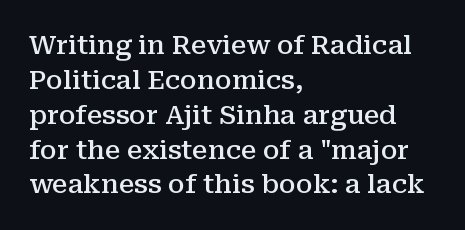
{"italic": "no", "bold": "semi", "underline": "no", "align": "left", "line_spacing": "normal", "line_spacing_ratio": 1.34, "letter_spacing": "normal", "letter_spacing_em": 0.0, "glyph_px": 26}
